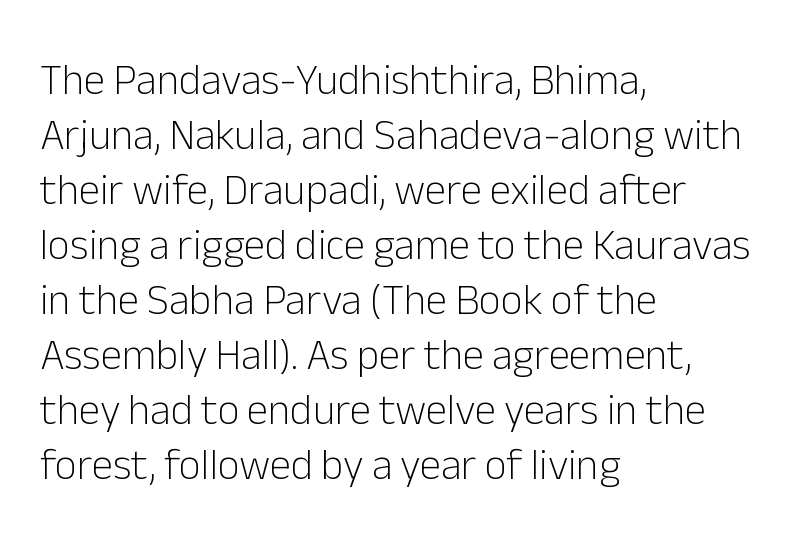
Q: Is the text bold? A: No.
Q: Is the text italic (slanted)? A: No, it is upright.
Q: Is the typeface a serif or a sans-serif typeface? A: Sans-serif.
Q: Is the text underlined? A: No.
Q: How is the paragraph aligned? A: Left-aligned.
Q: Is the spacing between letters normal or unusually wide? A: Normal.
Q: Is the spacing between lines tight, normal or loose? A: Normal.
Q: Width (condensed, normal, or wide)? A: Normal.
Q: Stroke contrast? A: Low.
Q: x-height? A: Medium.
Q: Monospaced? A: No.
